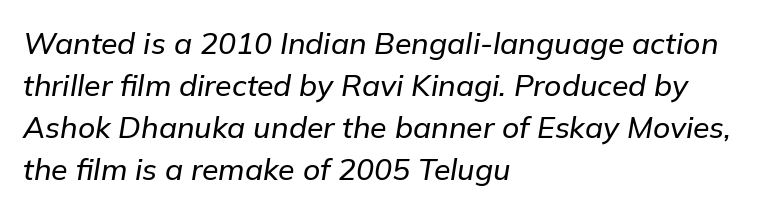
{"italic": "yes", "lean": "right", "slant_degrees": 9, "width": "normal", "stroke_contrast": "low", "x_height": "medium", "monospaced": "no", "underline": "no", "align": "left", "line_spacing": "normal", "line_spacing_ratio": 1.4, "letter_spacing": "normal", "letter_spacing_em": 0.0, "glyph_px": 30}
